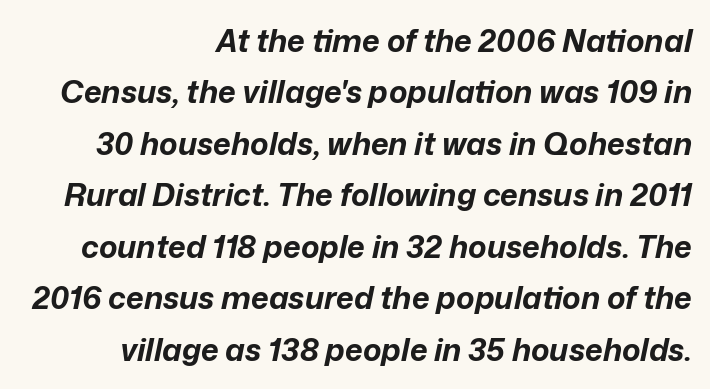
The image shows 31 px bold type, italic (leaning right); set right-aligned, normal line spacing (1.66x), normal letter spacing, not underlined; low stroke contrast and a medium x-height.
